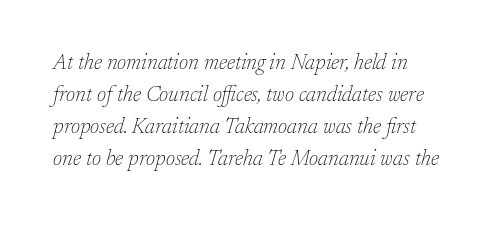
A bare baseline throughout the passage. The passage shown leans; its letterforms are oblique. In terms of leading, this rendering sits right in the middle. This sample uses plain, unmodified letter spacing. The letterforms sit at book weight or below.
